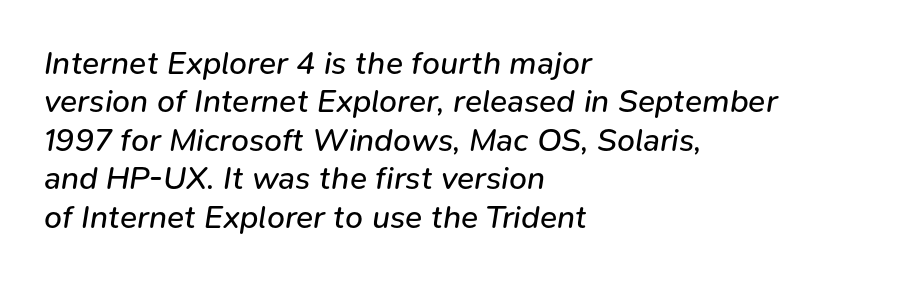
{"italic": "yes", "lean": "right", "slant_degrees": 9, "bold": "no", "weight": "regular", "width": "normal", "stroke_contrast": "low", "x_height": "medium", "monospaced": "no", "underline": "no", "align": "left", "line_spacing_ratio": 1.2, "letter_spacing": "normal", "letter_spacing_em": 0.0, "glyph_px": 32}
